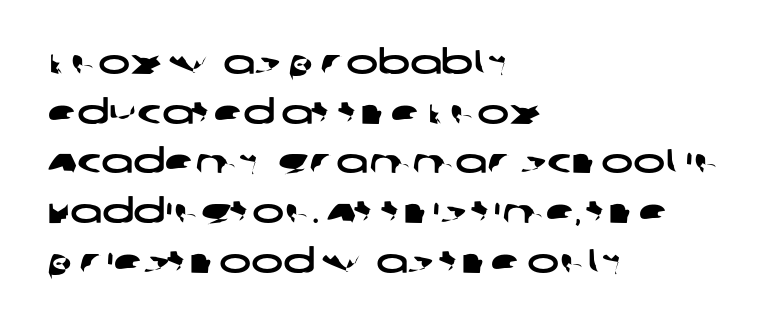
Q: Is the typeface a serif or a sans-serif typeface? A: Sans-serif.
Q: Is the text underlined? A: No.
Q: How is the paragraph aligned? A: Left-aligned.
Q: Is the spacing between letters normal or unusually wide? A: Normal.
Q: Is the spacing between lines tight, normal or loose? A: Normal.
Q: Width (condensed, normal, or wide)? A: Wide.
Q: Stroke contrast? A: Low.
Q: x-height? A: Large.
Q: Monospaced? A: No.
